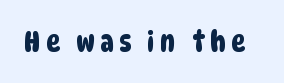
Letters rest on an invisible, unmarked baseline. To sum up the face: it is a sans, with no serifs. The rendering uses natural spacing where letterforms have individual widths.
